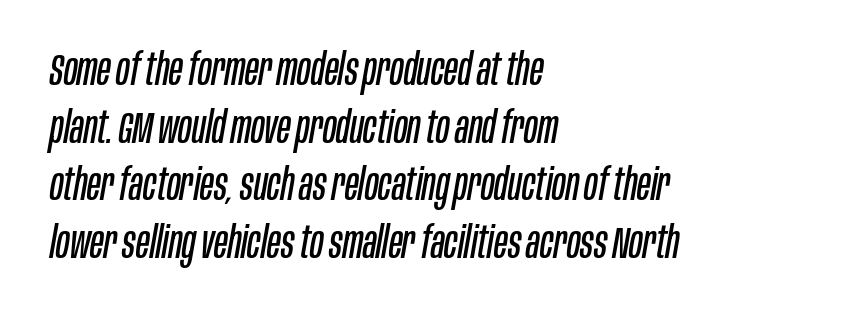
Q: Is the text bold? A: No.
Q: Is the text italic (slanted)? A: Yes, it leans right by about 10 degrees.
Q: Is the text underlined? A: No.
Q: How is the paragraph aligned? A: Left-aligned.
Q: Is the spacing between letters normal or unusually wide? A: Normal.
Q: Is the spacing between lines tight, normal or loose? A: Normal.
Q: Width (condensed, normal, or wide)? A: Condensed.
Q: Stroke contrast? A: Low.
Q: x-height? A: Large.
Q: Monospaced? A: No.
